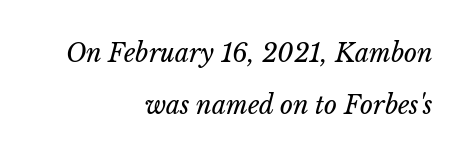
What stands out about the letter spacing? Nothing — it is the standard amount. Type without underlining. Is this a heavy cut? Hardly; it is regular or lighter. The typesetter chose a ragged-left arrangement here. In terms of leading, this rendering errs on the spacious side. Rendered with sloped, italic letterforms.
